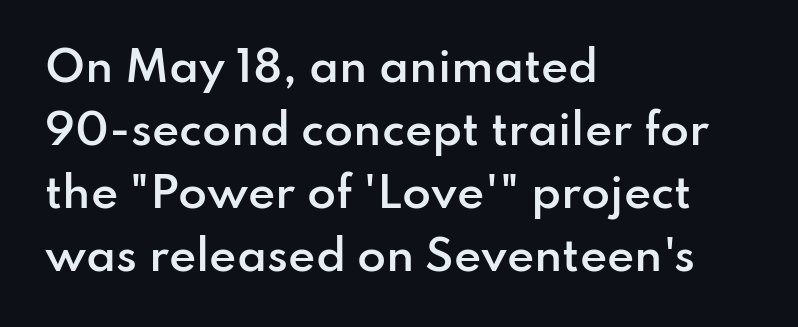
Q: Is the text bold? A: Semi-bold.
Q: Is the text italic (slanted)? A: No, it is upright.
Q: Is the typeface a serif or a sans-serif typeface? A: Sans-serif.
Q: Is the text underlined? A: No.
Q: How is the paragraph aligned? A: Left-aligned.
Q: Is the spacing between letters normal or unusually wide? A: Normal.
Q: Is the spacing between lines tight, normal or loose? A: Normal.
Q: Width (condensed, normal, or wide)? A: Normal.
Q: Stroke contrast? A: Low.
Q: x-height? A: Small.
Q: Monospaced? A: No.
